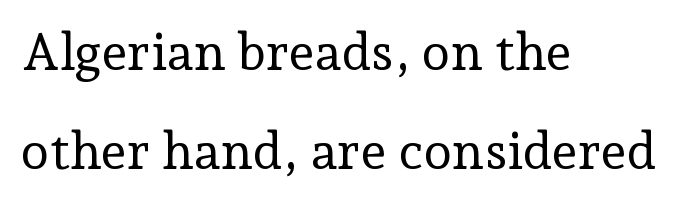
The image shows 52 px regular-weight serif type, upright; set left-aligned, loose line spacing (1.91x), normal letter spacing, not underlined; low stroke contrast and a medium x-height.
